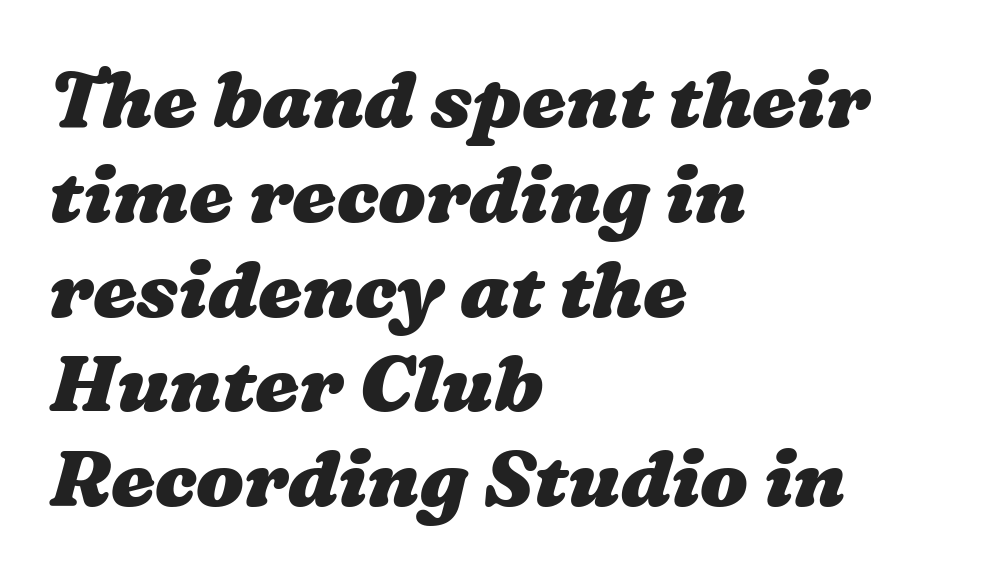
The specimen omits any rule beneath the text block's lines. The lines are quadded left. This sample uses plain, unmodified letter spacing. Caption: bold face, heavy strokes. Looks like regular typesetting: each glyph gets only the width it needs.
